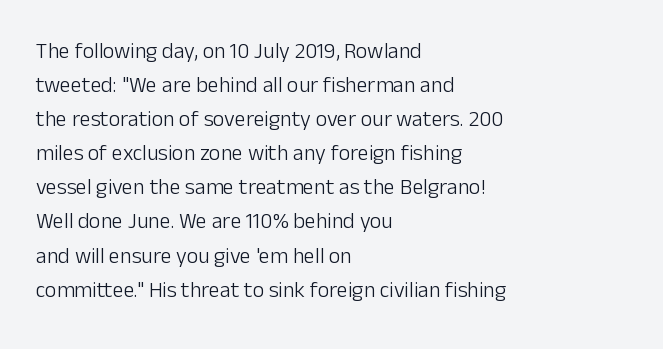
Q: Is the text bold? A: No.
Q: Is the text italic (slanted)? A: No, it is upright.
Q: Is the text underlined? A: No.
Q: How is the paragraph aligned? A: Left-aligned.
Q: Is the spacing between letters normal or unusually wide? A: Normal.
Q: Is the spacing between lines tight, normal or loose? A: Normal.
